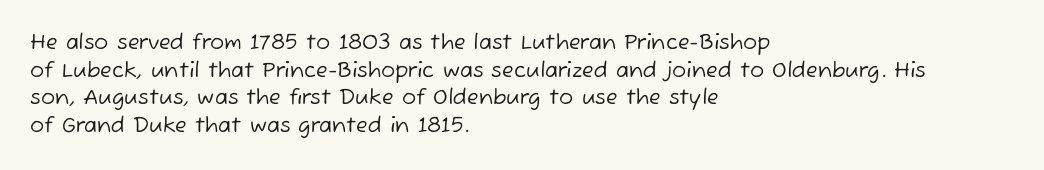
Is this a heavy cut? Hardly; it is regular or lighter. The passage shown has conventional tracking throughout. No word sits above an underline. Whoever set this chose a conventional vertical rhythm. The rendering anchors every line to the left-hand side.
